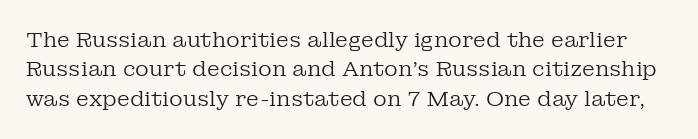
Q: Is the text bold? A: No.
Q: Is the text italic (slanted)? A: No, it is upright.
Q: Is the text underlined? A: No.
Q: Is the spacing between letters normal or unusually wide? A: Normal.
Q: Is the spacing between lines tight, normal or loose? A: Normal.
